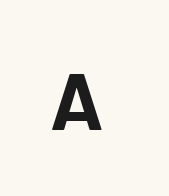
The strip under each line holds only bare page. The typeface chosen for these lines omits serifs. In terms of posture, this sample is upright. Spacing verdict: proportional, widths tailored to each character. The font is running at its bold setting.
